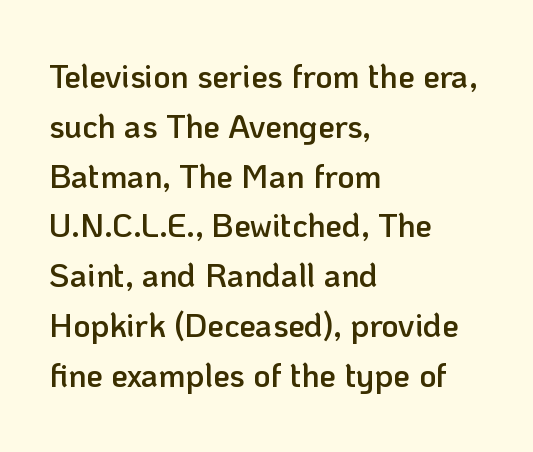
{"serif": "no", "italic": "no", "bold": "semi", "weight": "semibold", "width": "normal", "stroke_contrast": "low", "x_height": "medium", "monospaced": "no", "underline": "no", "align": "left", "line_spacing": "normal", "line_spacing_ratio": 1.51, "letter_spacing": "normal", "letter_spacing_em": 0.0, "glyph_px": 33}
